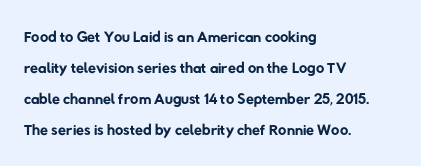
The image shows 23 px text type; set left-aligned, normal line spacing (1.35x), normal letter spacing, not underlined.
